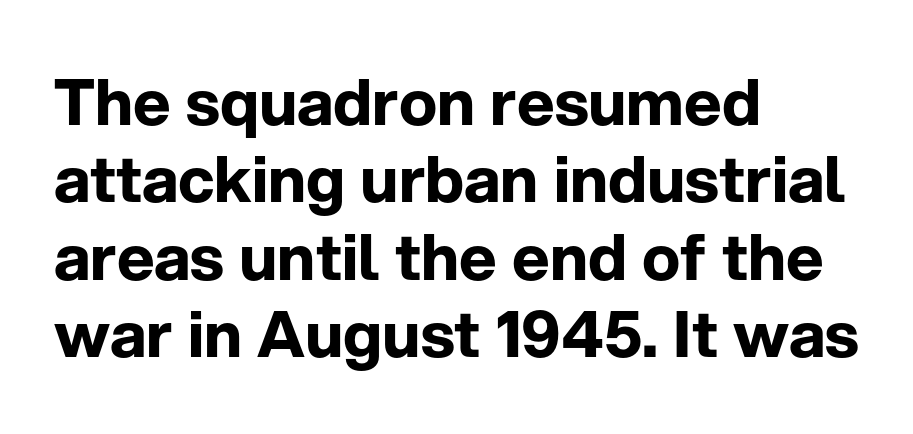
Examine the stroke ends and you'll find no serifs. Designer's note — italics off, roman on. Rule under the text: the space is simply empty. The rendering uses natural spacing where letterforms have individual widths. This is heavy type, rendered in bold.
